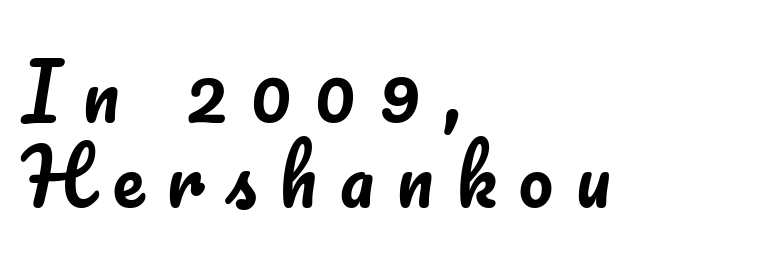
If you drew a ruler down the left edge, every line would touch it. Display-style spreading of the glyphs; the letterfit is very open. This rendering features lettering with no underline. Each letter keeps its own natural width here, so spacing adapts to shape. The block of text is dense from top to bottom, with scant space between rows.
